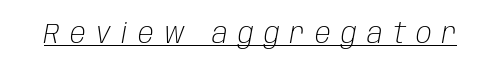
Q: Is the text bold? A: No.
Q: Is the text italic (slanted)? A: Yes, it leans right by about 10 degrees.
Q: Is the text underlined? A: Yes.
Q: Is the spacing between letters normal or unusually wide? A: Unusually wide.
Q: Width (condensed, normal, or wide)? A: Condensed.
Q: Stroke contrast? A: Low.
Q: x-height? A: Large.
Q: Monospaced? A: No.
